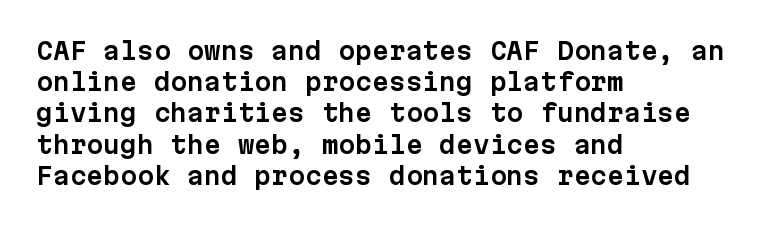
{"italic": "no", "underline": "no", "align": "left", "line_spacing": "normal", "line_spacing_ratio": 1.3, "letter_spacing": "normal", "letter_spacing_em": 0.0, "glyph_px": 24}
